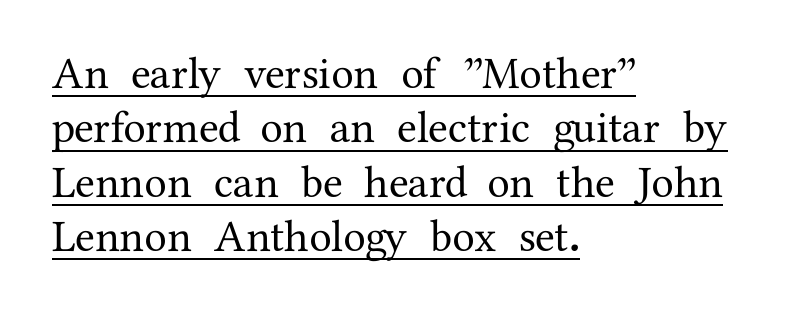
The image shows 45 px serif type, upright; set left-aligned, line spacing 1.21x, normal letter spacing, underlined; medium stroke contrast and a medium x-height.
